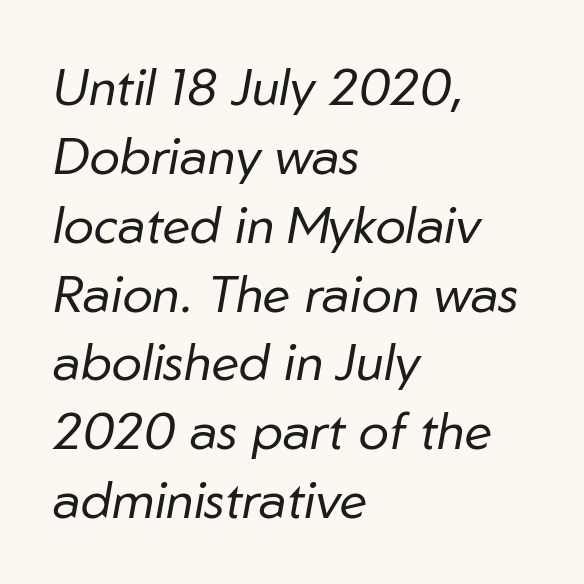
{"italic": "yes", "lean": "right", "slant_degrees": 10, "bold": "no", "weight": "regular", "width": "normal", "stroke_contrast": "low", "x_height": "medium", "monospaced": "no", "underline": "no", "align": "left", "line_spacing": "normal", "line_spacing_ratio": 1.35, "letter_spacing": "normal", "letter_spacing_em": 0.0, "glyph_px": 51}
